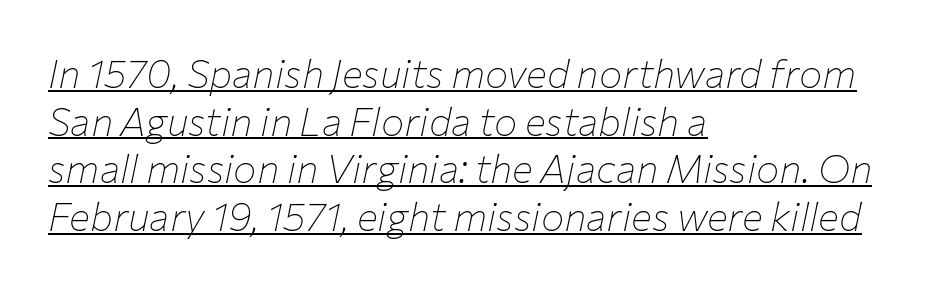
Q: Is the text bold? A: No.
Q: Is the text italic (slanted)? A: Yes, it leans right by about 12 degrees.
Q: Is the text underlined? A: Yes.
Q: How is the paragraph aligned? A: Left-aligned.
Q: Is the spacing between letters normal or unusually wide? A: Normal.
Q: Width (condensed, normal, or wide)? A: Normal.
Q: Stroke contrast? A: Low.
Q: x-height? A: Medium.
Q: Monospaced? A: No.
